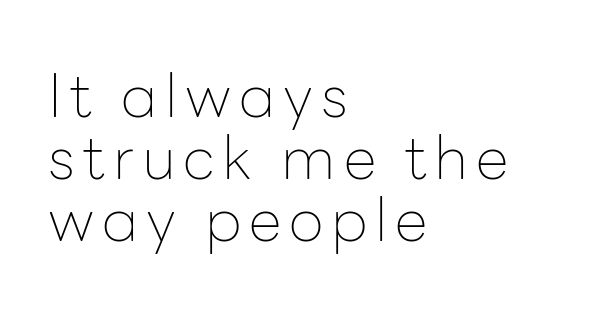
Stroke thickness stays within the range of a standard reading face or lighter. Note the varied advance widths — an 'i' is clearly narrower than an 'm'. The axis of the letterforms is exactly vertical. Regarding leading, the lines here are crowded together. Just letters on the line, the space beneath them empty. Examine the stroke ends and you'll find no serifs.
